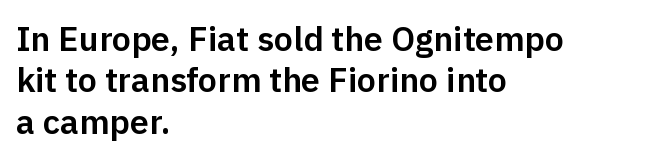
The letters stand upright; this is a roman face. What kind of face is this? One without serifs — a sans. These lines are rendered in a variable-pitch font. The strip under each line holds only bare page. Is the letter spacing exaggerated? No — it looks like the ordinary default.
